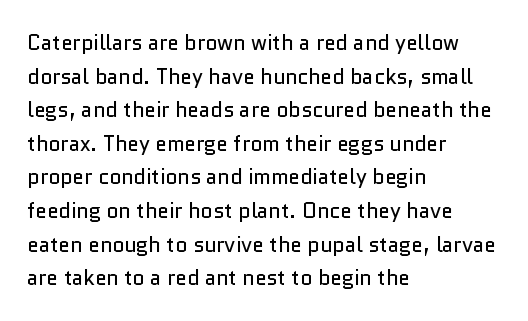
The image shows 21 px text type, upright; set left-aligned, normal line spacing (1.6x), normal letter spacing, not underlined.
